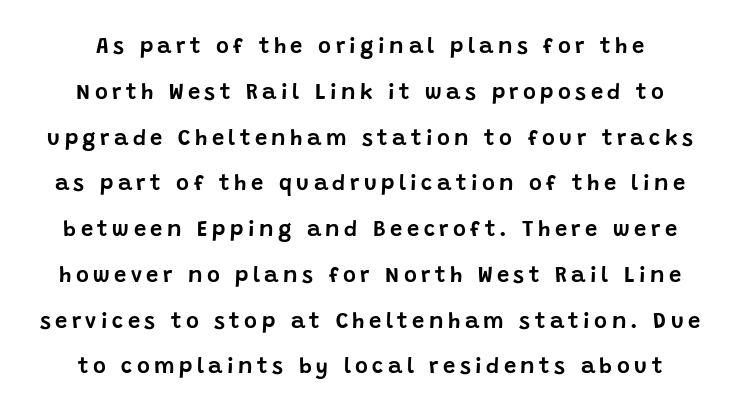
The image shows 22 px text type, upright; set loose line spacing (2.08x), unusually wide letter spacing (+0.2 em), not underlined.
